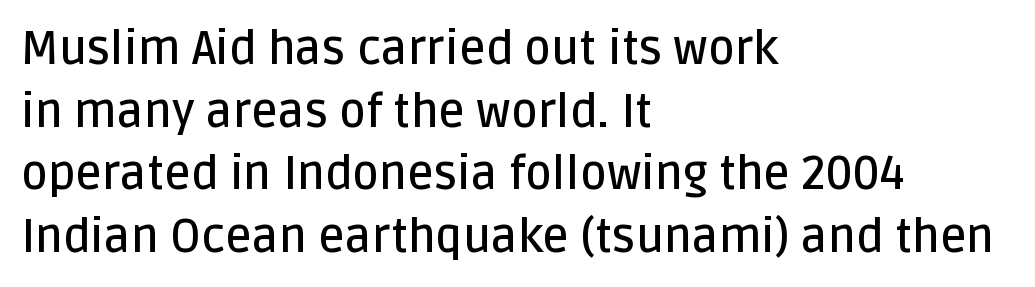
{"serif": "no", "italic": "no", "bold": "semi", "weight": "semibold", "width": "normal", "stroke_contrast": "low", "x_height": "large", "monospaced": "no", "underline": "no", "align": "left", "line_spacing": "normal", "line_spacing_ratio": 1.36, "letter_spacing": "normal", "letter_spacing_em": 0.0, "glyph_px": 46}
